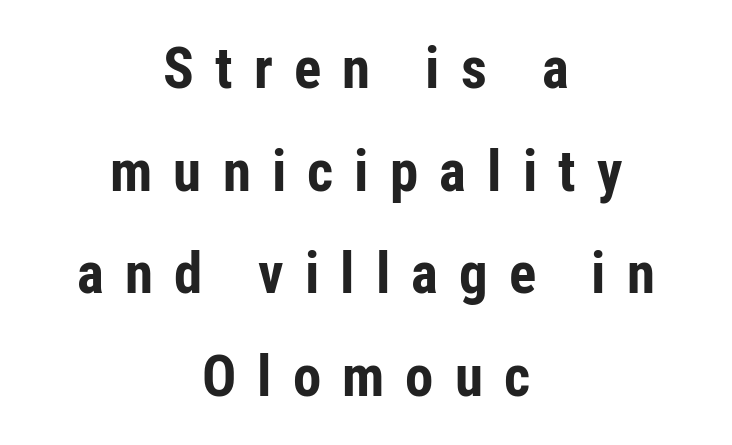
Ordinary non-slanted type is in use. Casual observation: everything's sitting right in the middle. The letters are bold, with thick, heavy strokes. This rendering widens character spacing well past its baseline value. Just letters on the line, the space beneath them empty. Note: no serifs on the glyphs.
